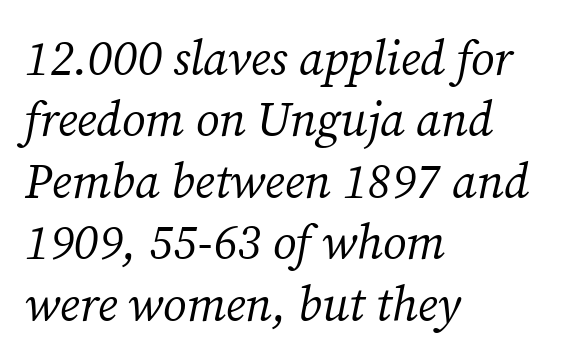
The image shows 48 px regular-weight serif type, italic (leaning right); set left-aligned, normal line spacing (1.28x), normal letter spacing, not underlined; medium stroke contrast and a medium x-height.
